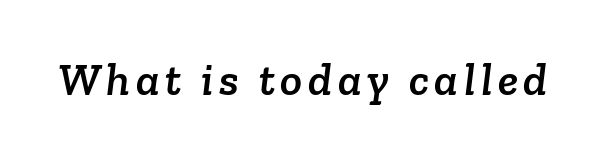
Each letter's strokes conclude with small projecting serifs. Here the designer chose a conventional face with non-uniform glyph widths. Descenders are the only things crossing below the line.
